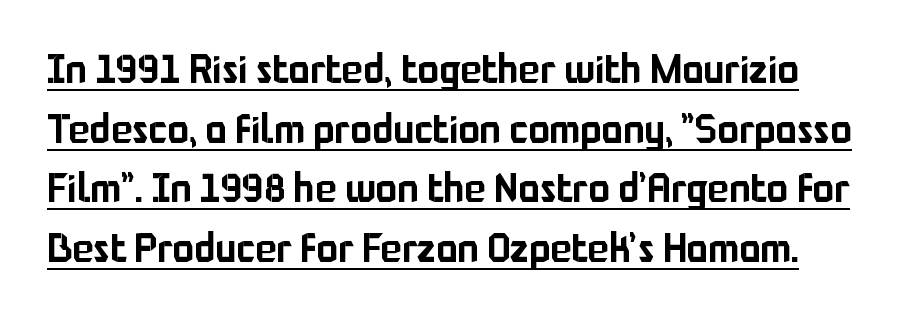
Examine the stroke ends and you'll find no serifs. This is roman type, the default non-slanted kind. These lines sit exactly where default settings would place them. Honestly, the letter spacing is just normal — you wouldn't notice it. Compared with undecorated copy, this sample adds a rule below the words. This sample has the flowing, uneven cadence of proportional lettering.
